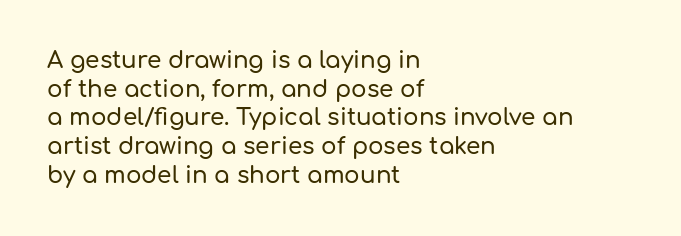
{"italic": "no", "underline": "no", "align": "left", "line_spacing": "normal", "line_spacing_ratio": 1.25, "letter_spacing": "normal", "letter_spacing_em": 0.0, "glyph_px": 23}
